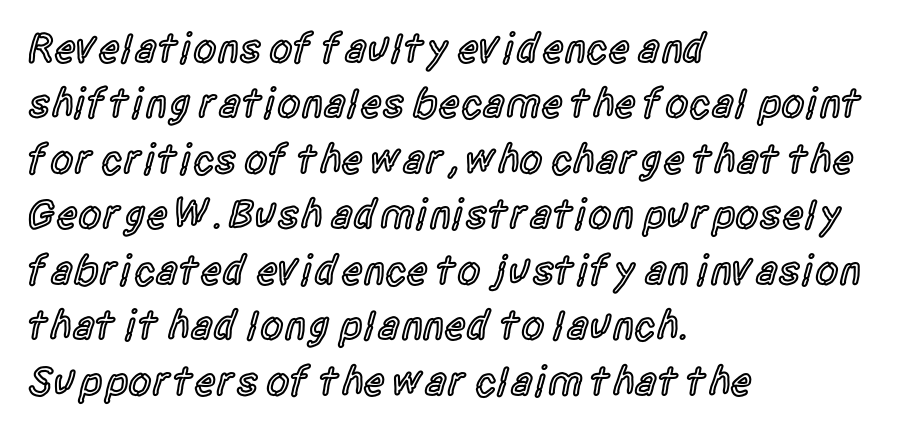
{"serif": "no", "bold": "semi", "weight": "semibold", "width": "condensed", "x_height": "large", "monospaced": "no", "underline": "no", "align": "left", "line_spacing": "normal", "line_spacing_ratio": 1.32, "letter_spacing": "normal", "letter_spacing_em": 0.0, "glyph_px": 42}
